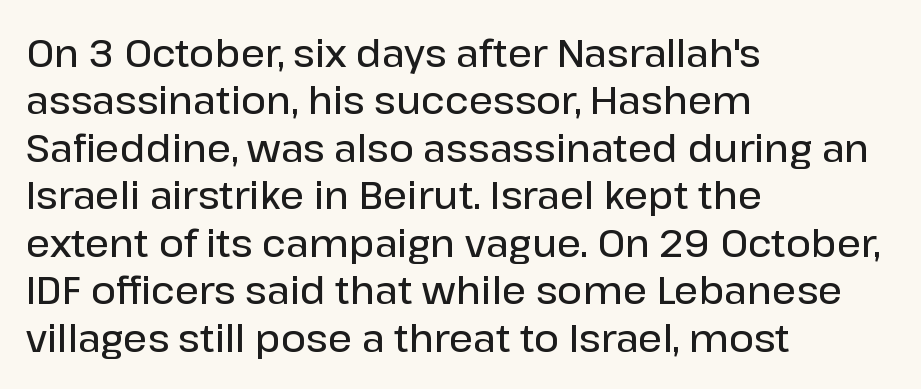
{"serif": "no", "italic": "no", "bold": "semi", "weight": "semibold", "width": "normal", "stroke_contrast": "low", "x_height": "medium", "monospaced": "no", "underline": "no", "align": "left", "line_spacing": "normal", "line_spacing_ratio": 1.25, "letter_spacing": "normal", "letter_spacing_em": 0.0, "glyph_px": 38}
